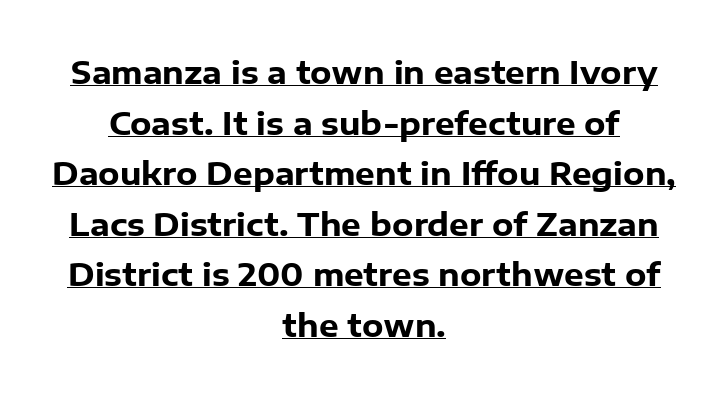
{"serif": "no", "italic": "no", "bold": "yes", "weight": "heavy", "width": "normal", "stroke_contrast": "low", "x_height": "medium", "monospaced": "no", "underline": "yes", "align": "center", "line_spacing": "normal", "line_spacing_ratio": 1.63, "letter_spacing": "normal", "letter_spacing_em": 0.0, "glyph_px": 31}
